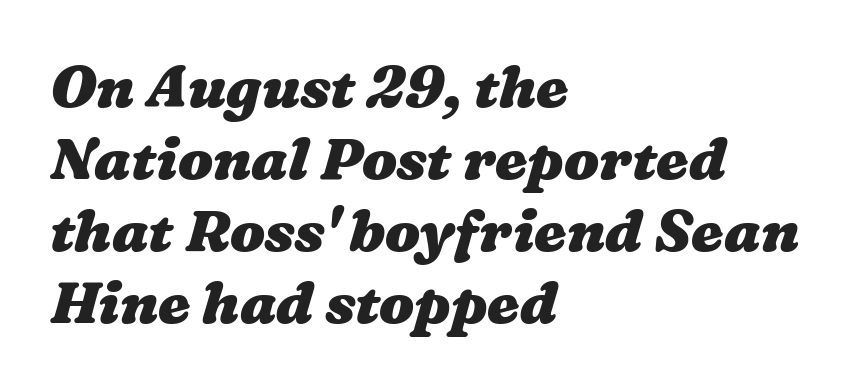
{"bold": "yes", "weight": "heavy", "width": "wide", "stroke_contrast": "medium", "x_height": "medium", "monospaced": "no", "underline": "no", "align": "left", "line_spacing_ratio": 1.24, "letter_spacing": "normal", "letter_spacing_em": 0.0, "glyph_px": 58}
